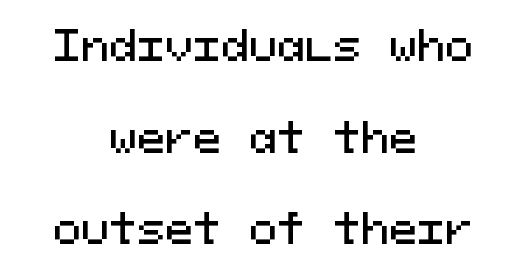
The passage shown has conventional tracking throughout. The vertical gap from one line to the next is large. No word sits above an underline. This is the regular roman posture of the typeface. One-word summary of the alignment: center.
